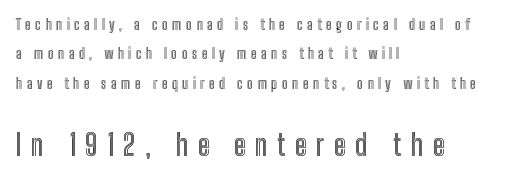
The image shows 29 px condensed type, upright; set left-aligned, loose line spacing (2.1x), unusually wide letter spacing (+0.32 em), not underlined; the second (bottom) block is 2.07x larger; a medium x-height.
